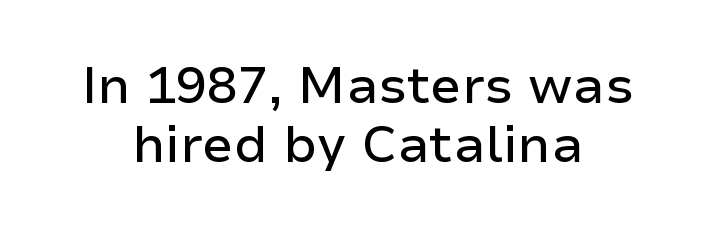
Italic: no, the glyphs are upright roman. The rendering uses natural spacing where letterforms have individual widths. Rule under the text: the space is simply empty. Does the copy run flush right? No — it is centered line by line.
